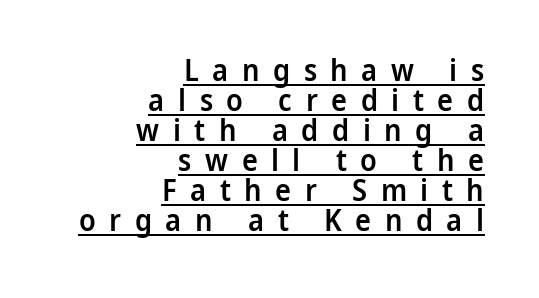
{"serif": "no", "italic": "no", "bold": "semi", "weight": "semibold", "width": "normal", "stroke_contrast": "low", "x_height": "medium", "monospaced": "no", "underline": "yes", "align": "right", "line_spacing": "tight", "line_spacing_ratio": 1.0, "letter_spacing": "wide", "letter_spacing_em": 0.45, "glyph_px": 30}
